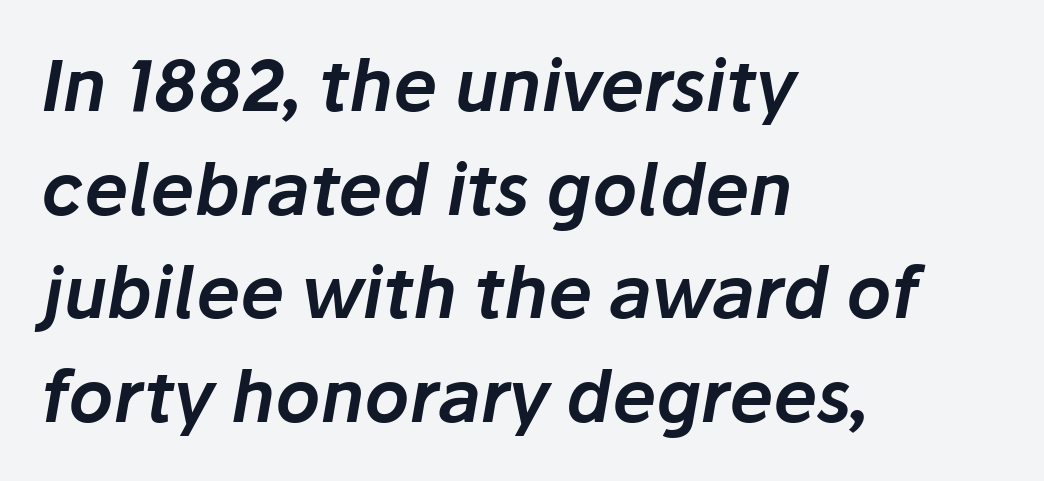
Q: Is the text italic (slanted)? A: Yes, it leans right by about 10 degrees.
Q: Is the text underlined? A: No.
Q: How is the paragraph aligned? A: Left-aligned.
Q: Is the spacing between letters normal or unusually wide? A: Normal.
Q: Is the spacing between lines tight, normal or loose? A: Normal.
Q: Width (condensed, normal, or wide)? A: Normal.
Q: Stroke contrast? A: Low.
Q: x-height? A: Medium.
Q: Monospaced? A: No.
